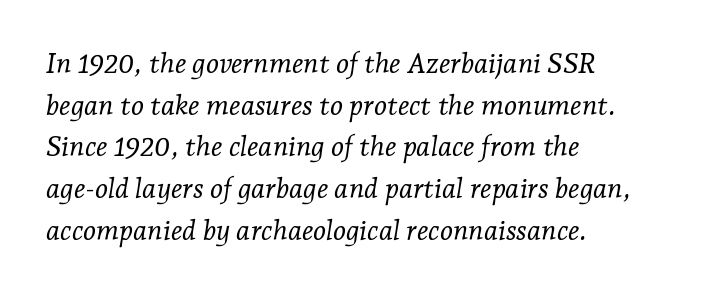
Q: Is the text bold? A: No.
Q: Is the text italic (slanted)? A: Yes, it leans right by about 7 degrees.
Q: Is the typeface a serif or a sans-serif typeface? A: Serif.
Q: Is the text underlined? A: No.
Q: How is the paragraph aligned? A: Left-aligned.
Q: Is the spacing between letters normal or unusually wide? A: Normal.
Q: Is the spacing between lines tight, normal or loose? A: Normal.
Q: Width (condensed, normal, or wide)? A: Normal.
Q: Stroke contrast? A: Low.
Q: x-height? A: Medium.
Q: Monospaced? A: No.
